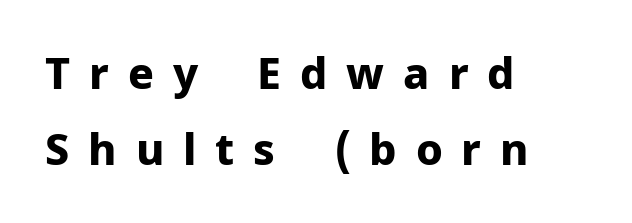
{"serif": "no", "italic": "no", "bold": "yes", "weight": "bold", "width": "normal", "stroke_contrast": "low", "x_height": "medium", "monospaced": "no", "underline": "no", "align": "left", "line_spacing_ratio": 1.76, "letter_spacing": "wide", "letter_spacing_em": 0.44, "glyph_px": 43}
